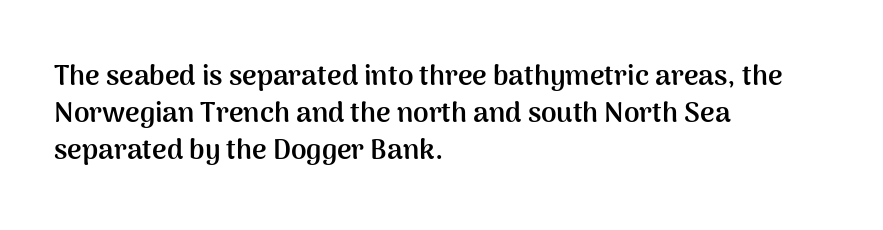
{"serif": "no", "italic": "no", "bold": "yes", "weight": "semibold", "width": "normal", "stroke_contrast": "medium", "x_height": "medium", "monospaced": "no", "underline": "no", "align": "left", "line_spacing": "normal", "line_spacing_ratio": 1.33, "letter_spacing": "normal", "letter_spacing_em": 0.0, "glyph_px": 28}
